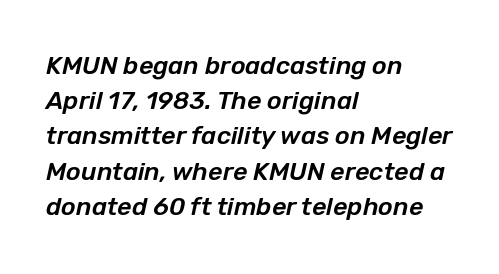
{"italic": "yes", "lean": "right", "slant_degrees": 12, "underline": "no", "align": "left", "line_spacing": "normal", "line_spacing_ratio": 1.41, "letter_spacing": "normal", "letter_spacing_em": 0.0, "glyph_px": 25}
